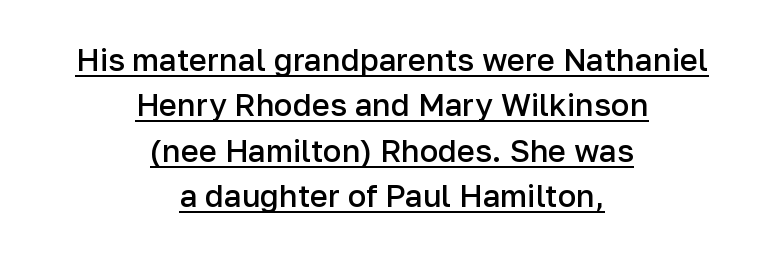
The designer went with a sans here, leaving each stem footless. Notice how descenders clear the ascenders below comfortably — that's standard leading. How are the letters spaced? Ordinarily, with no added tracking. Leftover space on each line is divided equally before and after the words. Every stem runs plumb, perpendicular to the baseline. The rendered words wear a rule along their underside.
